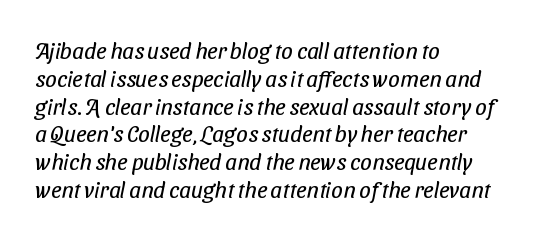
Q: Is the text bold? A: No.
Q: Is the text underlined? A: No.
Q: How is the paragraph aligned? A: Left-aligned.
Q: Is the spacing between letters normal or unusually wide? A: Normal.
